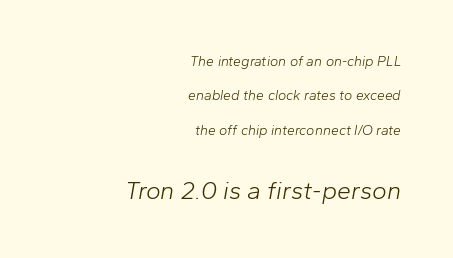
The image shows 25 px text type, italic (leaning right); set right-aligned, loose line spacing (2.45x), normal letter spacing, not underlined; the second (bottom) block is 1.79x larger.
